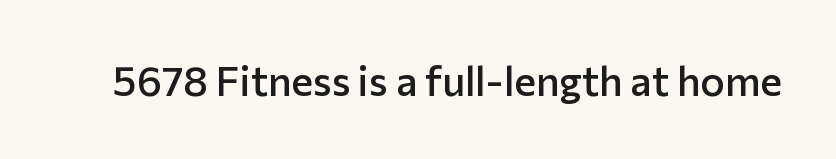
{"serif": "no", "italic": "no", "bold": "semi", "weight": "semibold", "width": "normal", "stroke_contrast": "low", "x_height": "medium", "monospaced": "no", "underline": "no", "letter_spacing": "normal", "letter_spacing_em": 0.0, "glyph_px": 41}
